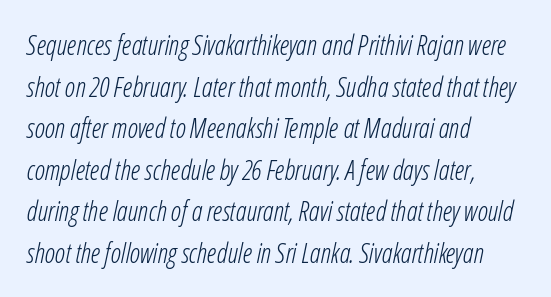
{"italic": "yes", "lean": "right", "slant_degrees": 12, "bold": "no", "underline": "no", "align": "left", "line_spacing": "normal", "line_spacing_ratio": 1.54, "letter_spacing": "normal", "letter_spacing_em": 0.0, "glyph_px": 27}
